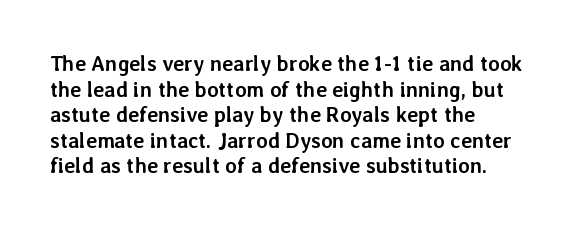
Q: Is the text bold? A: Yes.
Q: Is the text italic (slanted)? A: No, it is upright.
Q: Is the text underlined? A: No.
Q: How is the paragraph aligned? A: Left-aligned.
Q: Is the spacing between letters normal or unusually wide? A: Normal.
